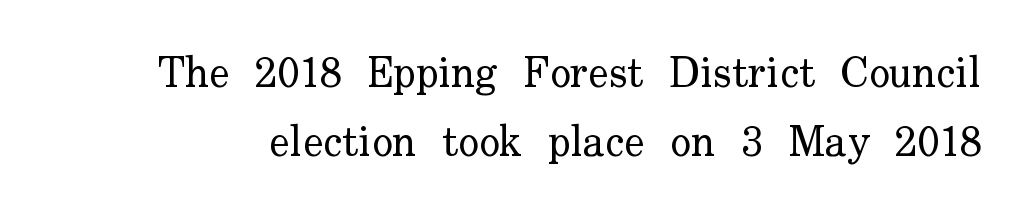
The image shows 43 px regular-weight serif type, upright; set normal line spacing (1.6x), normal letter spacing, not underlined; low stroke contrast and a small x-height.
